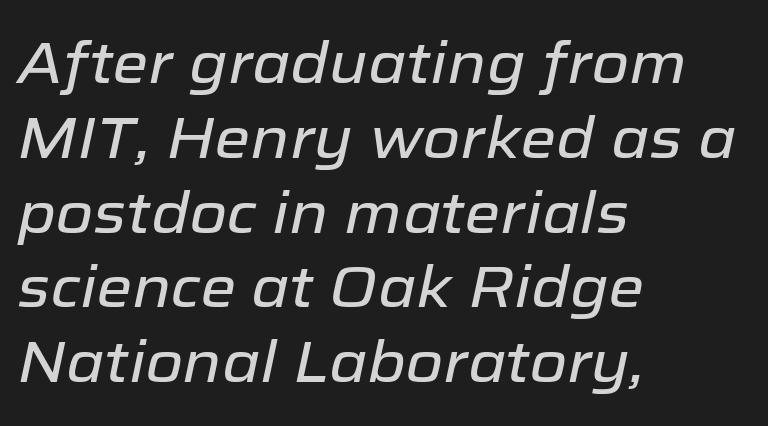
Q: Is the text italic (slanted)? A: Yes, it leans right by about 12 degrees.
Q: Is the text underlined? A: No.
Q: How is the paragraph aligned? A: Left-aligned.
Q: Is the spacing between letters normal or unusually wide? A: Normal.
Q: Is the spacing between lines tight, normal or loose? A: Normal.
Q: Width (condensed, normal, or wide)? A: Normal.
Q: Stroke contrast? A: Low.
Q: x-height? A: Medium.
Q: Monospaced? A: No.
